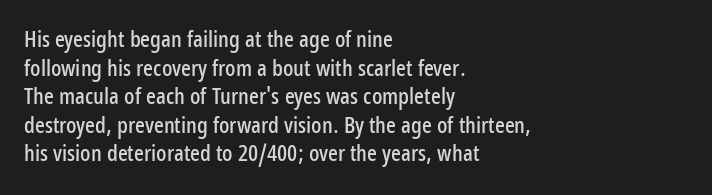
{"italic": "no", "underline": "no", "align": "left", "line_spacing_ratio": 1.24, "letter_spacing": "normal", "letter_spacing_em": 0.0, "glyph_px": 23}
